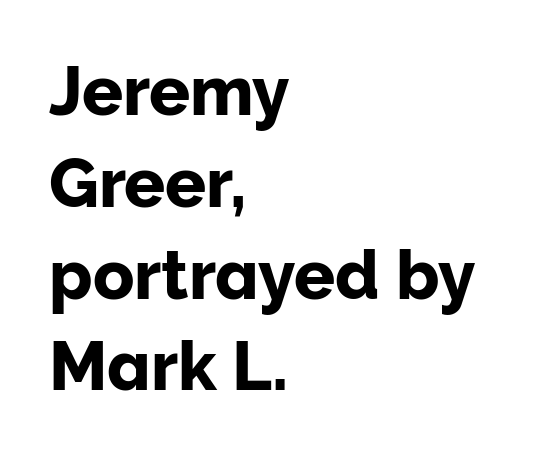
{"serif": "no", "italic": "no", "width": "normal", "stroke_contrast": "low", "x_height": "medium", "monospaced": "no", "underline": "no", "align": "left", "line_spacing": "normal", "line_spacing_ratio": 1.35, "letter_spacing": "normal", "letter_spacing_em": 0.0, "glyph_px": 68}
